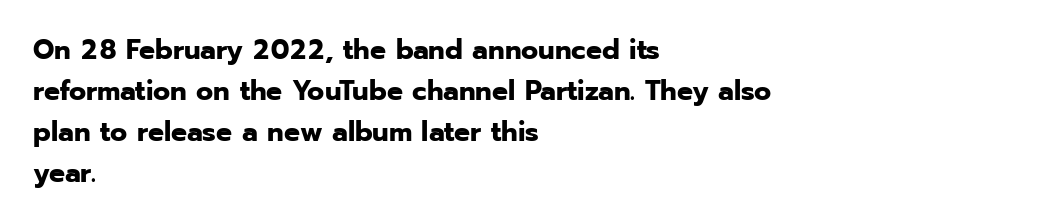
{"serif": "no", "italic": "no", "bold": "yes", "weight": "bold", "width": "normal", "stroke_contrast": "low", "x_height": "medium", "monospaced": "no", "underline": "no", "align": "left", "line_spacing": "normal", "line_spacing_ratio": 1.46, "letter_spacing": "normal", "letter_spacing_em": 0.0, "glyph_px": 28}
